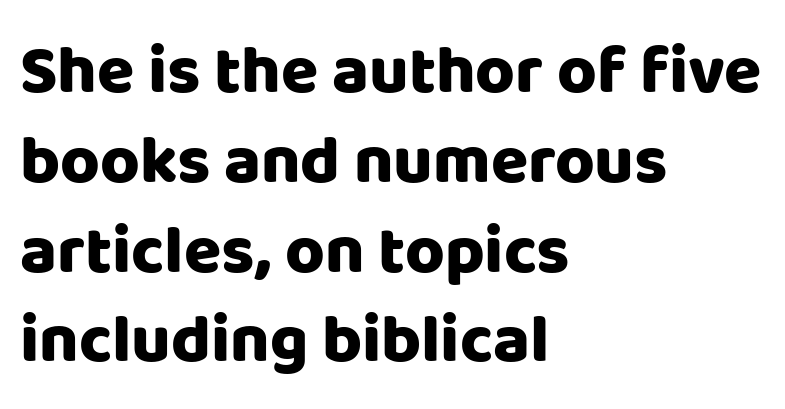
Inter-character spacing is left at the font's built-in metrics. If you measured baseline to baseline, you'd find a middling distance. Here the designer chose a conventional face with non-uniform glyph widths. The passage shown is emphatically bold. Font category for this specimen: sans-serif.
